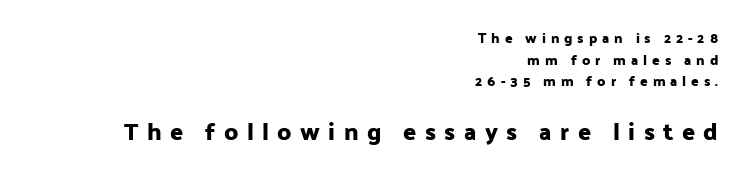
Q: Is the text italic (slanted)? A: No, it is upright.
Q: Is the text underlined? A: No.
Q: How is the paragraph aligned? A: Right-aligned.
Q: Is the spacing between letters normal or unusually wide? A: Unusually wide.
Q: Is the spacing between lines tight, normal or loose? A: Normal.
Q: Which block of text is set in a larger size, the first (top) or the second (bottom)? A: The second (bottom) one.
